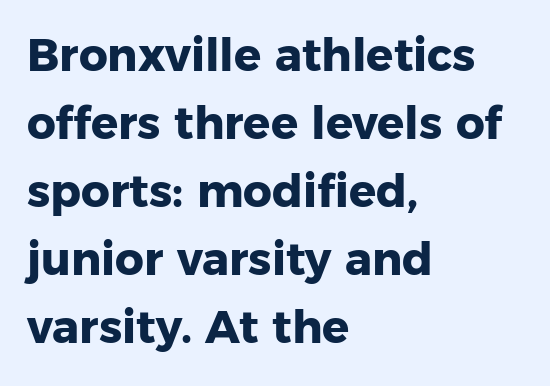
The image shows 45 px heavy sans-serif type, upright; set left-aligned, normal line spacing (1.51x), normal letter spacing, not underlined; low stroke contrast and a medium x-height.
